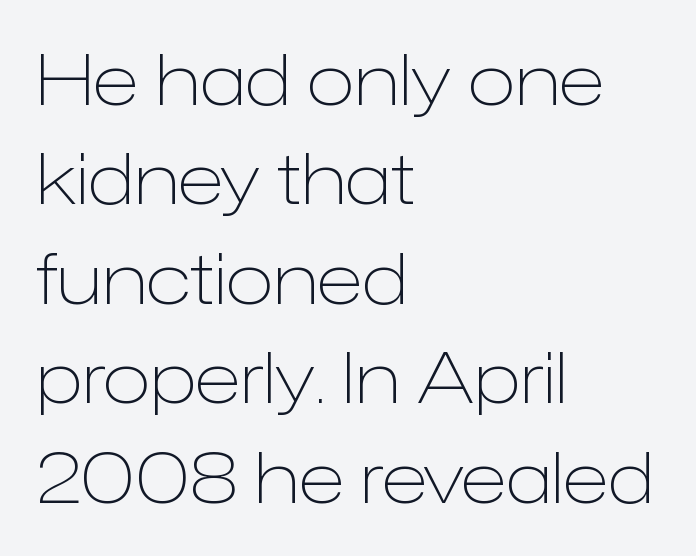
The image shows 71 px light sans-serif type, upright; set left-aligned, normal line spacing (1.4x), normal letter spacing, not underlined; low stroke contrast and a medium x-height.
